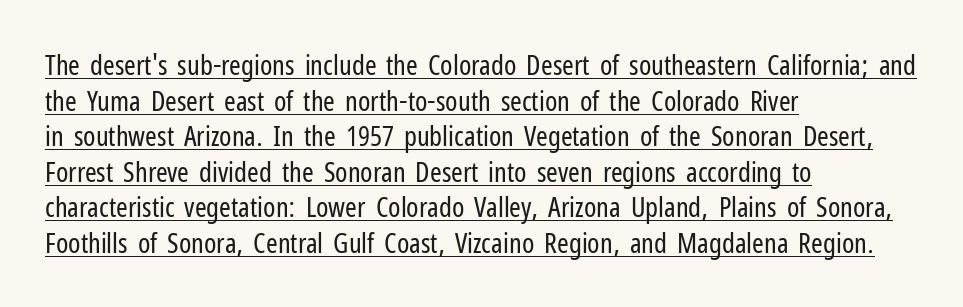
Q: Is the text bold? A: No.
Q: Is the text italic (slanted)? A: No, it is upright.
Q: Is the typeface a serif or a sans-serif typeface? A: Sans-serif.
Q: Is the text underlined? A: Yes.
Q: How is the paragraph aligned? A: Left-aligned.
Q: Is the spacing between letters normal or unusually wide? A: Normal.
Q: Is the spacing between lines tight, normal or loose? A: Normal.
Q: Width (condensed, normal, or wide)? A: Condensed.
Q: Stroke contrast? A: Low.
Q: x-height? A: Medium.
Q: Monospaced? A: No.
